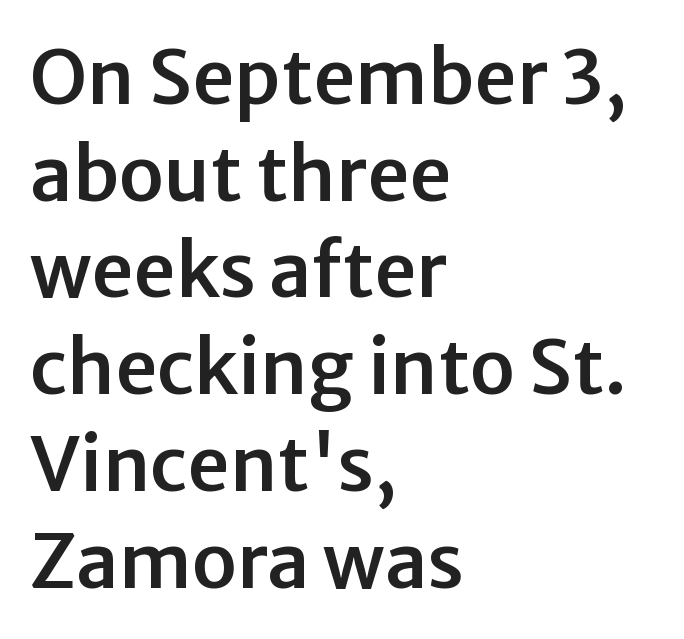
Q: Is the text italic (slanted)? A: No, it is upright.
Q: Is the typeface a serif or a sans-serif typeface? A: Sans-serif.
Q: Is the text underlined? A: No.
Q: How is the paragraph aligned? A: Left-aligned.
Q: Is the spacing between letters normal or unusually wide? A: Normal.
Q: Is the spacing between lines tight, normal or loose? A: Normal.
Q: Width (condensed, normal, or wide)? A: Normal.
Q: Stroke contrast? A: Low.
Q: x-height? A: Medium.
Q: Monospaced? A: No.
